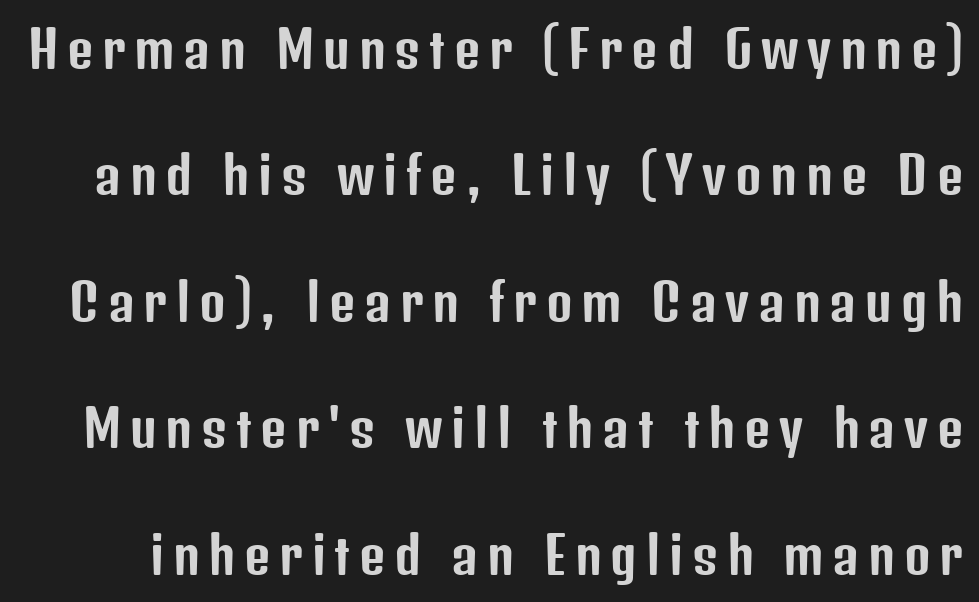
{"serif": "no", "italic": "no", "width": "condensed", "stroke_contrast": "low", "x_height": "medium", "monospaced": "no", "underline": "no", "line_spacing": "loose", "line_spacing_ratio": 2.48, "glyph_px": 51}
